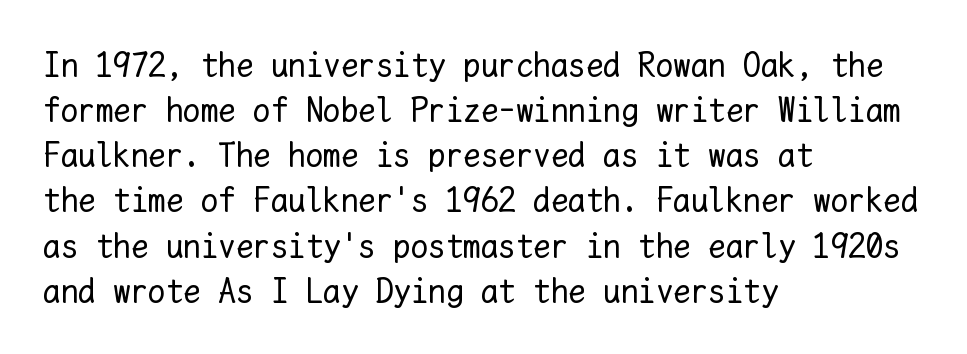
{"italic": "no", "bold": "no", "weight": "regular", "width": "normal", "stroke_contrast": "low", "x_height": "medium", "monospaced": "yes", "underline": "no", "align": "left", "line_spacing": "normal", "line_spacing_ratio": 1.29, "letter_spacing": "normal", "letter_spacing_em": 0.0, "glyph_px": 35}
